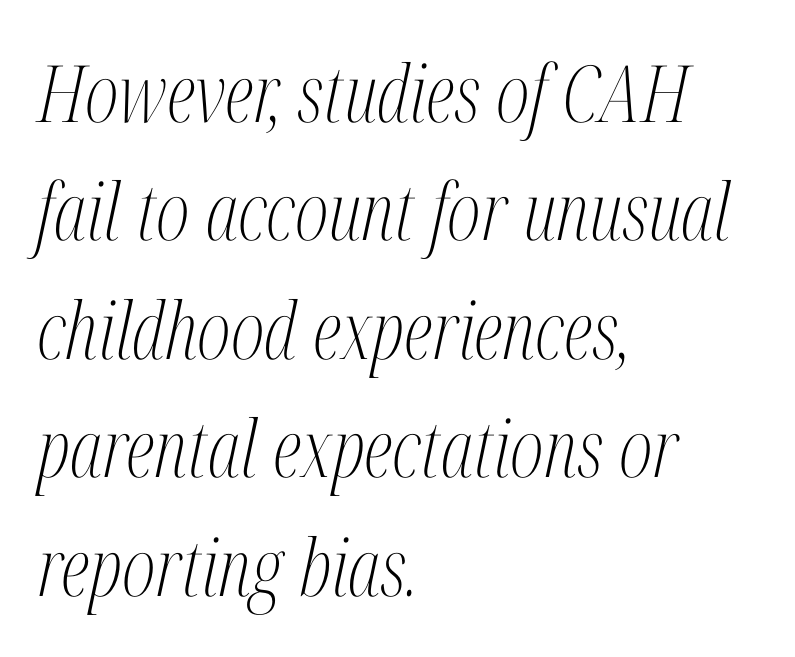
{"serif": "yes", "italic": "yes", "lean": "right", "slant_degrees": 12, "bold": "no", "weight": "light", "width": "condensed", "stroke_contrast": "medium", "x_height": "medium", "monospaced": "no", "underline": "no", "align": "left", "line_spacing": "normal", "line_spacing_ratio": 1.5, "letter_spacing": "normal", "letter_spacing_em": 0.0, "glyph_px": 79}
